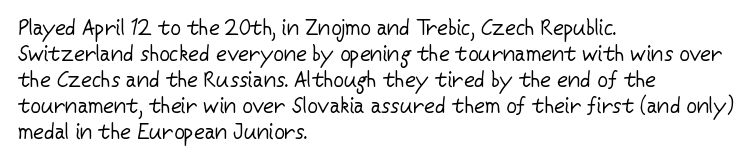
The image shows 21 px text type, upright; set left-aligned, line spacing 1.24x, normal letter spacing, not underlined.
